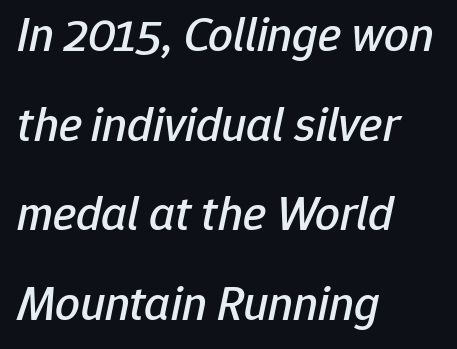
Q: Is the text italic (slanted)? A: Yes, it leans right by about 12 degrees.
Q: Is the text underlined? A: No.
Q: How is the paragraph aligned? A: Left-aligned.
Q: Is the spacing between letters normal or unusually wide? A: Normal.
Q: Width (condensed, normal, or wide)? A: Normal.
Q: Stroke contrast? A: Low.
Q: x-height? A: Medium.
Q: Monospaced? A: No.
